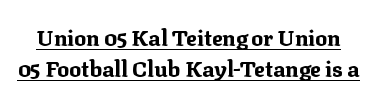
The image shows 22 px bold type, upright; set normal line spacing (1.41x), normal letter spacing, underlined.
